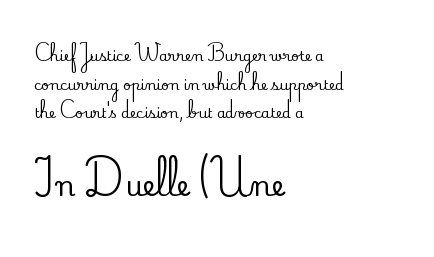
{"serif": "yes", "italic": "no", "width": "normal", "stroke_contrast": "low", "x_height": "small", "monospaced": "no", "underline": "no", "align": "left", "line_spacing": "loose", "line_spacing_ratio": 2.05, "letter_spacing": "normal", "letter_spacing_em": 0.0, "larger_block": "second", "size_ratio": 2.0, "glyph_px": 28}
